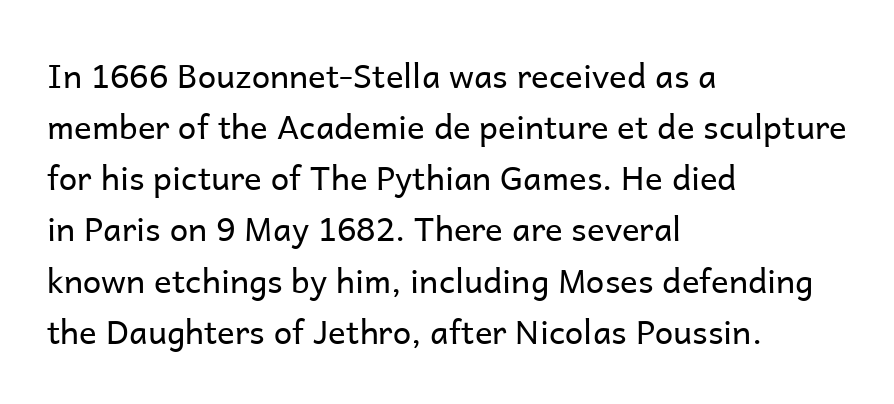
The image shows 33 px regular-weight sans-serif type, upright; set left-aligned, normal line spacing (1.55x), normal letter spacing, not underlined; low stroke contrast and a medium x-height.
